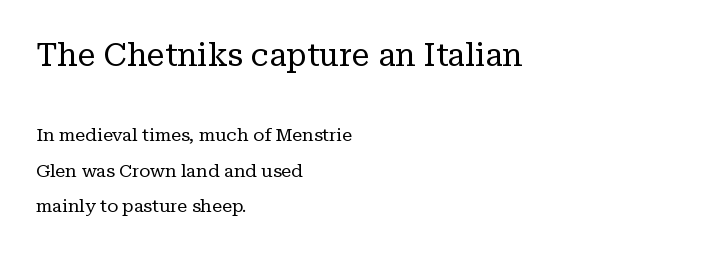
{"serif": "yes", "italic": "no", "bold": "no", "weight": "regular", "width": "normal", "stroke_contrast": "low", "x_height": "medium", "monospaced": "no", "underline": "no", "align": "left", "line_spacing": "loose", "line_spacing_ratio": 1.96, "letter_spacing": "normal", "letter_spacing_em": 0.0, "larger_block": "first", "size_ratio": 1.78, "glyph_px": 32}
